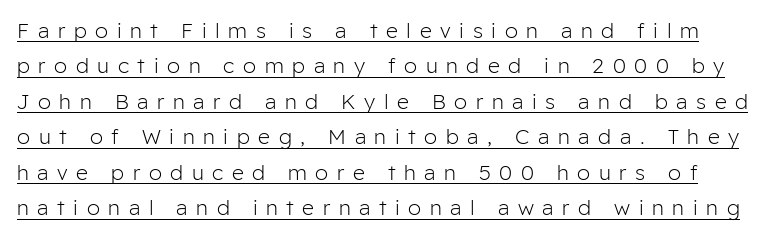
Q: Is the text bold? A: No.
Q: Is the text italic (slanted)? A: No, it is upright.
Q: Is the text underlined? A: Yes.
Q: Is the spacing between letters normal or unusually wide? A: Unusually wide.
Q: Is the spacing between lines tight, normal or loose? A: Normal.
